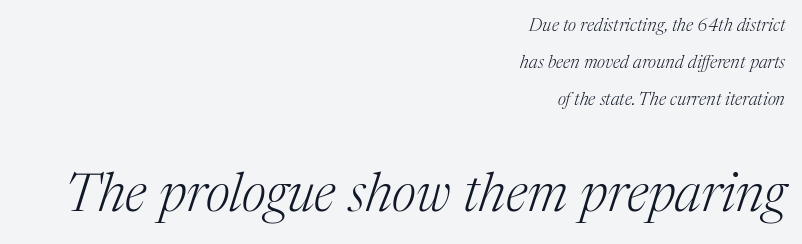
{"serif": "yes", "italic": "yes", "lean": "right", "slant_degrees": 17, "bold": "no", "weight": "light", "width": "normal", "stroke_contrast": "medium", "x_height": "medium", "monospaced": "no", "underline": "no", "align": "right", "line_spacing": "loose", "line_spacing_ratio": 2.06, "letter_spacing": "normal", "letter_spacing_em": 0.0, "larger_block": "second", "size_ratio": 3.0, "glyph_px": 54}
